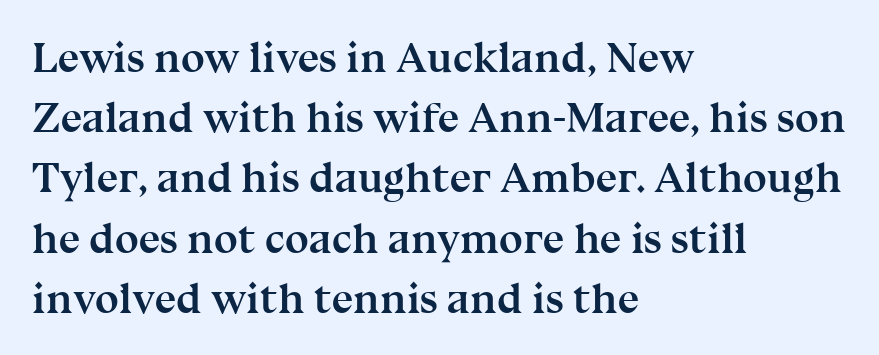
{"serif": "yes", "italic": "no", "bold": "yes", "weight": "semibold", "width": "normal", "stroke_contrast": "medium", "x_height": "medium", "monospaced": "no", "underline": "no", "align": "left", "line_spacing": "normal", "line_spacing_ratio": 1.4, "letter_spacing": "normal", "letter_spacing_em": 0.0, "glyph_px": 43}
